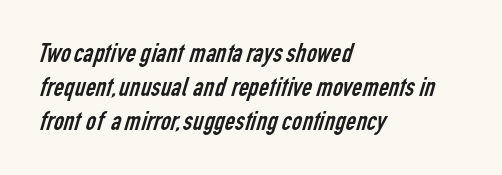
Q: Is the text bold? A: No.
Q: Is the typeface a serif or a sans-serif typeface? A: Sans-serif.
Q: Is the text underlined? A: No.
Q: How is the paragraph aligned? A: Left-aligned.
Q: Is the spacing between letters normal or unusually wide? A: Normal.
Q: Width (condensed, normal, or wide)? A: Condensed.
Q: Stroke contrast? A: Low.
Q: x-height? A: Medium.
Q: Monospaced? A: No.
